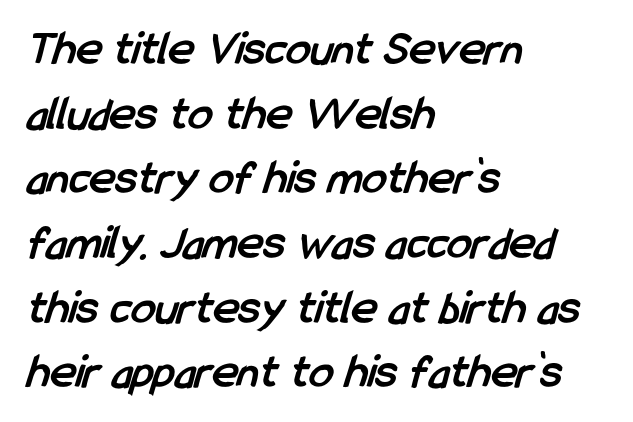
The block of text has a typical density, with ordinary space between rows. Stroke terminals: plain, sans-serif. The rendering uses a bold face; every stroke is thick and dark. Compared with a centered layout, this one pins lines to the left instead.
